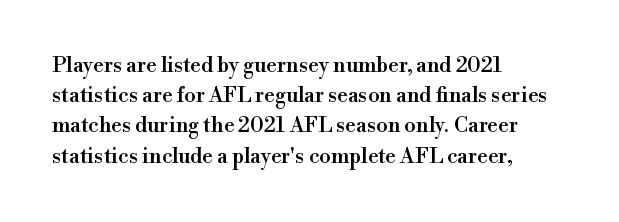
The image shows 21 px text type, upright; set left-aligned, normal line spacing (1.44x), normal letter spacing, not underlined.
